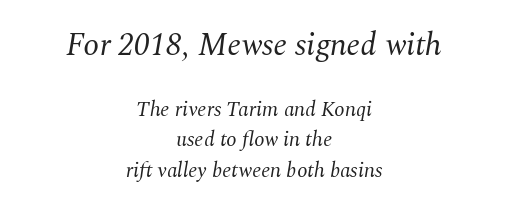
Q: Is the text bold? A: No.
Q: Is the text italic (slanted)? A: Yes, it leans right by about 10 degrees.
Q: Is the typeface a serif or a sans-serif typeface? A: Serif.
Q: Is the text underlined? A: No.
Q: How is the paragraph aligned? A: Centered.
Q: Is the spacing between letters normal or unusually wide? A: Normal.
Q: Is the spacing between lines tight, normal or loose? A: Normal.
Q: Which block of text is set in a larger size, the first (top) or the second (bottom)? A: The first (top) one.
Q: Width (condensed, normal, or wide)? A: Normal.
Q: Stroke contrast? A: Medium.
Q: x-height? A: Medium.
Q: Monospaced? A: No.
